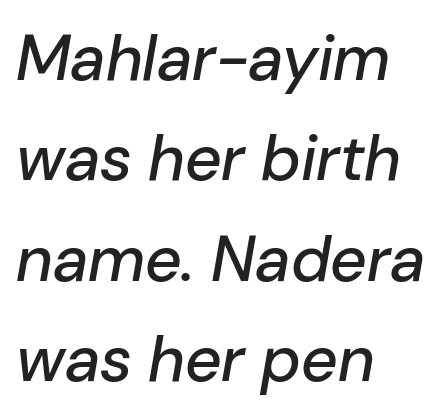
{"italic": "yes", "lean": "right", "slant_degrees": 10, "width": "normal", "stroke_contrast": "low", "x_height": "medium", "monospaced": "no", "underline": "no", "align": "left", "line_spacing": "normal", "line_spacing_ratio": 1.57, "letter_spacing": "normal", "letter_spacing_em": 0.0, "glyph_px": 64}
